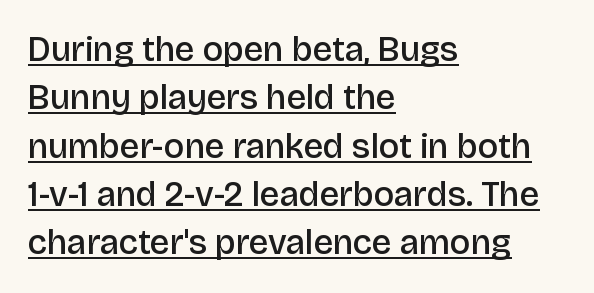
The image shows 35 px semibold sans-serif type, upright; set left-aligned, normal line spacing (1.38x), normal letter spacing, underlined; low stroke contrast and a large x-height.
